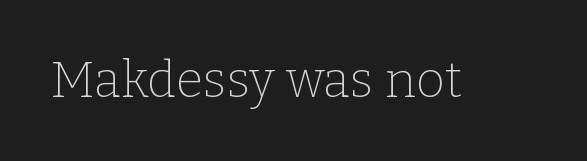
The letters advance in unequal steps, a hallmark of proportional type. How are the letters spaced? Ordinarily, with no added tracking. Weight: regular or lighter. The type family on display is of the serif kind. A typesetter would mark this as roman, not italic.
